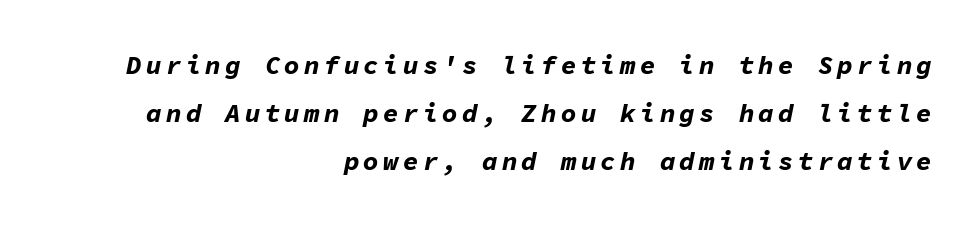
{"italic": "yes", "lean": "right", "slant_degrees": 11, "bold": "yes", "underline": "no", "align": "right", "line_spacing_ratio": 1.85, "glyph_px": 26}
